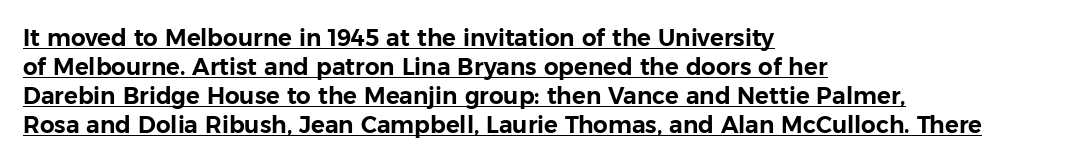
The image shows 23 px text type, upright; set left-aligned, normal line spacing (1.26x), normal letter spacing, underlined.
